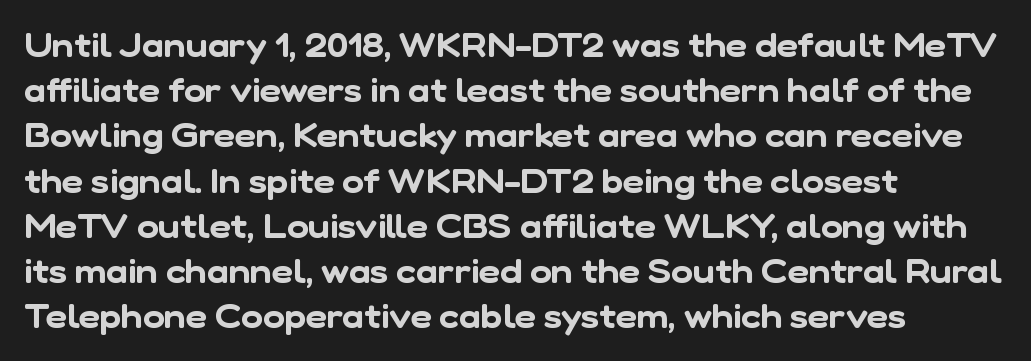
The image shows 33 px sans-serif type; set left-aligned, normal line spacing (1.37x), normal letter spacing, not underlined; low stroke contrast and a medium x-height.
